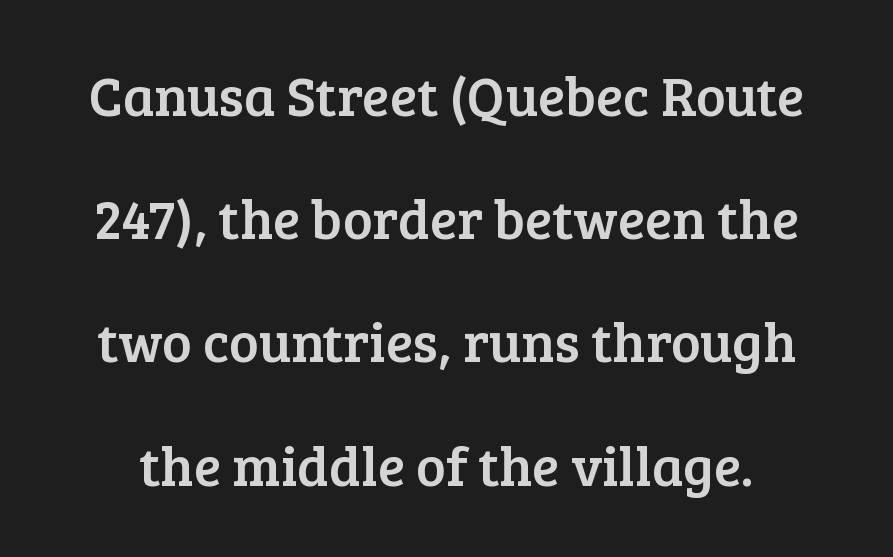
{"serif": "yes", "italic": "no", "width": "normal", "stroke_contrast": "low", "x_height": "medium", "monospaced": "no", "underline": "no", "line_spacing": "loose", "line_spacing_ratio": 2.2, "letter_spacing": "normal", "letter_spacing_em": 0.0, "glyph_px": 56}
